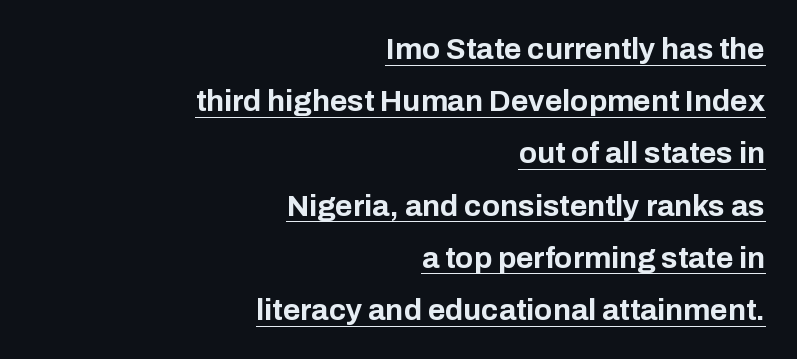
The image shows 30 px bold sans-serif type, upright; set right-aligned, line spacing 1.74x, normal letter spacing, underlined; low stroke contrast and a medium x-height.
